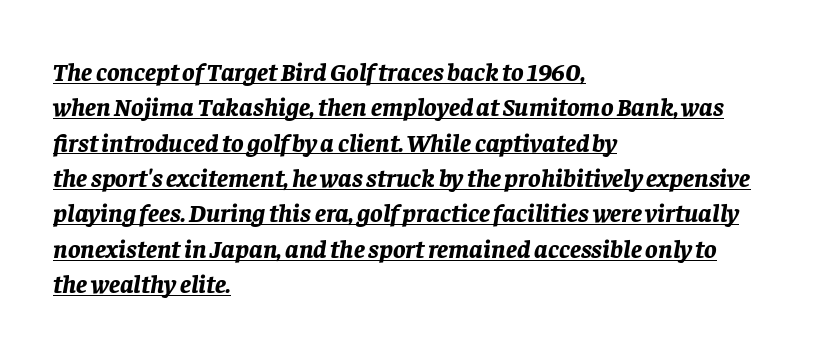
The image shows 26 px bold type, italic (leaning right); set left-aligned, normal line spacing (1.36x), normal letter spacing, underlined.
